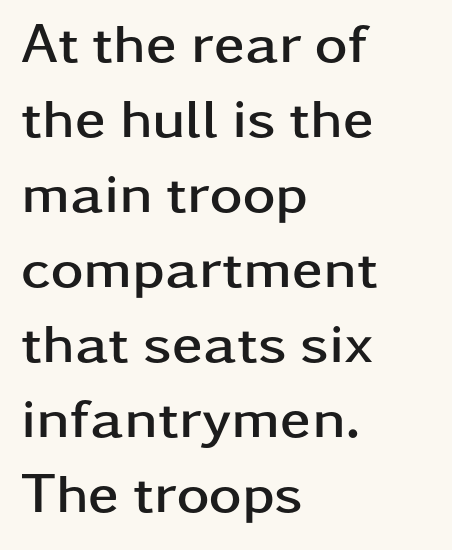
Q: Is the text bold? A: Yes.
Q: Is the text italic (slanted)? A: No, it is upright.
Q: Is the typeface a serif or a sans-serif typeface? A: Sans-serif.
Q: Is the text underlined? A: No.
Q: How is the paragraph aligned? A: Left-aligned.
Q: Is the spacing between letters normal or unusually wide? A: Normal.
Q: Is the spacing between lines tight, normal or loose? A: Normal.
Q: Width (condensed, normal, or wide)? A: Wide.
Q: Stroke contrast? A: Low.
Q: x-height? A: Medium.
Q: Monospaced? A: No.
